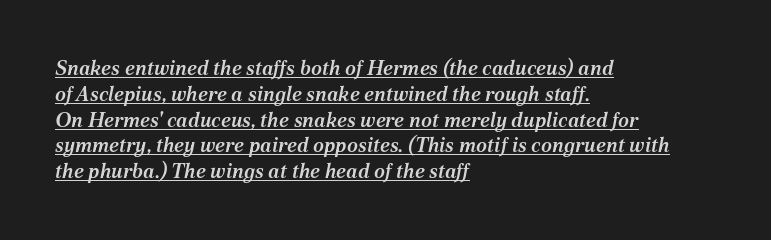
The image shows 20 px text type, italic (leaning right); set left-aligned, normal line spacing (1.29x), normal letter spacing, underlined.
